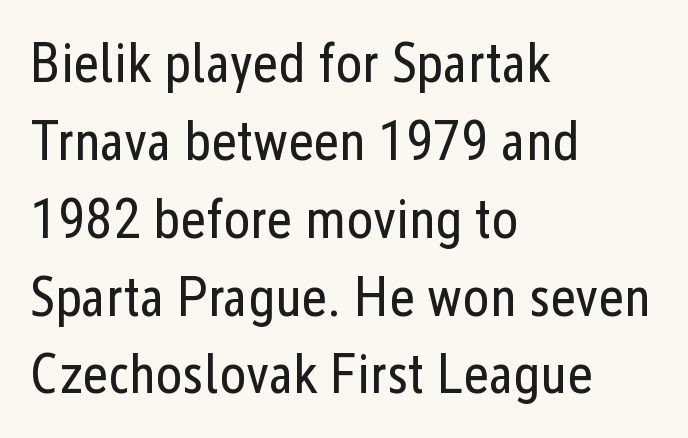
The image shows 56 px regular-weight, condensed sans-serif type, upright; set left-aligned, normal line spacing (1.39x), normal letter spacing, not underlined; low stroke contrast and a medium x-height.
